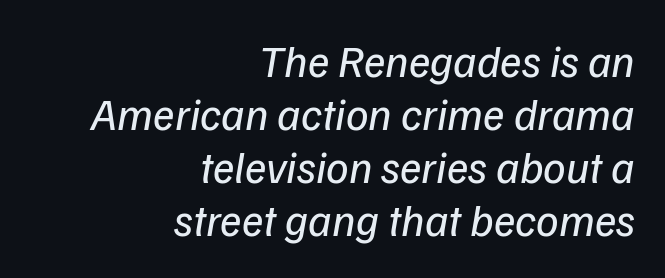
Q: Is the text bold? A: No.
Q: Is the typeface a serif or a sans-serif typeface? A: Sans-serif.
Q: Is the text underlined? A: No.
Q: How is the paragraph aligned? A: Right-aligned.
Q: Is the spacing between letters normal or unusually wide? A: Normal.
Q: Width (condensed, normal, or wide)? A: Normal.
Q: Stroke contrast? A: Low.
Q: x-height? A: Medium.
Q: Monospaced? A: No.
